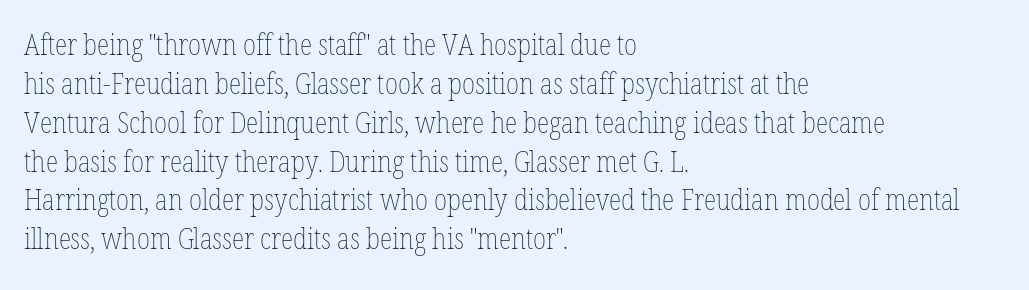
Q: Is the text bold? A: No.
Q: Is the text italic (slanted)? A: No, it is upright.
Q: Is the text underlined? A: No.
Q: How is the paragraph aligned? A: Left-aligned.
Q: Is the spacing between letters normal or unusually wide? A: Normal.
Q: Is the spacing between lines tight, normal or loose? A: Normal.
Q: Width (condensed, normal, or wide)? A: Condensed.
Q: Stroke contrast? A: Low.
Q: x-height? A: Medium.
Q: Monospaced? A: No.
